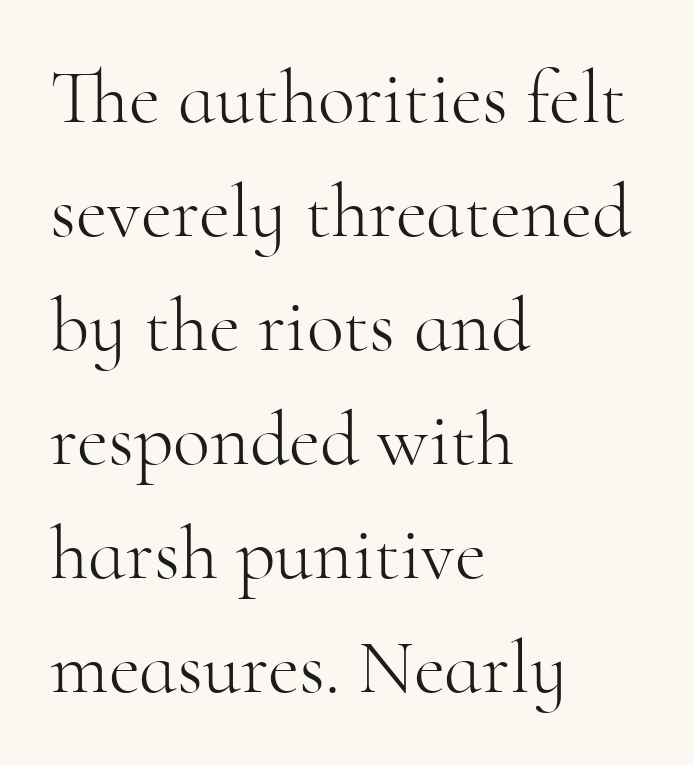
Is this a fixed-width face? No — the glyphs have proportional, varying widths. A classic flush-left, rag-right setting is used for this passage. Quick note: interline space is typical. Compared with a typical body face, this is equally light or lighter still. In terms of posture, this sample is upright. The line texture is even and compact thanks to regular tracking.
